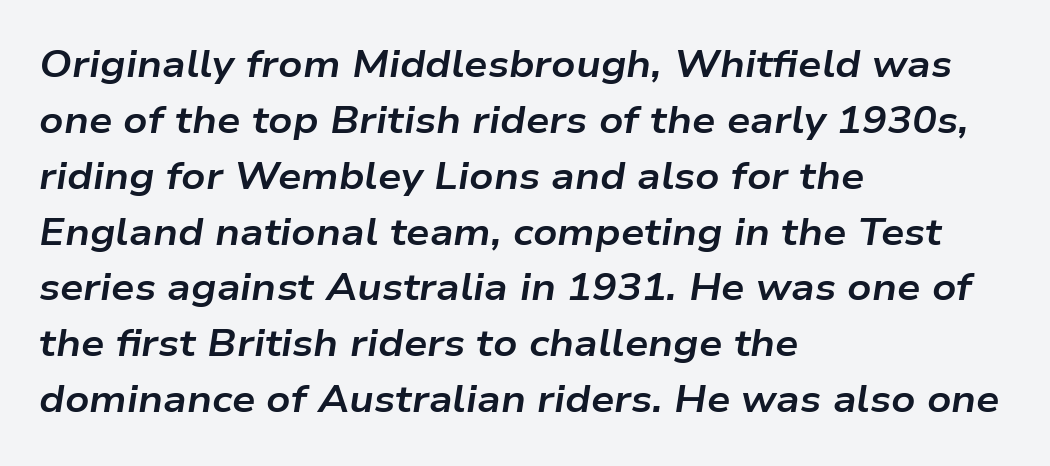
Q: Is the text bold? A: Yes.
Q: Is the text italic (slanted)? A: Yes, it leans right by about 9 degrees.
Q: Is the text underlined? A: No.
Q: How is the paragraph aligned? A: Left-aligned.
Q: Is the spacing between letters normal or unusually wide? A: Normal.
Q: Is the spacing between lines tight, normal or loose? A: Normal.
Q: Width (condensed, normal, or wide)? A: Wide.
Q: Stroke contrast? A: Low.
Q: x-height? A: Medium.
Q: Monospaced? A: No.
